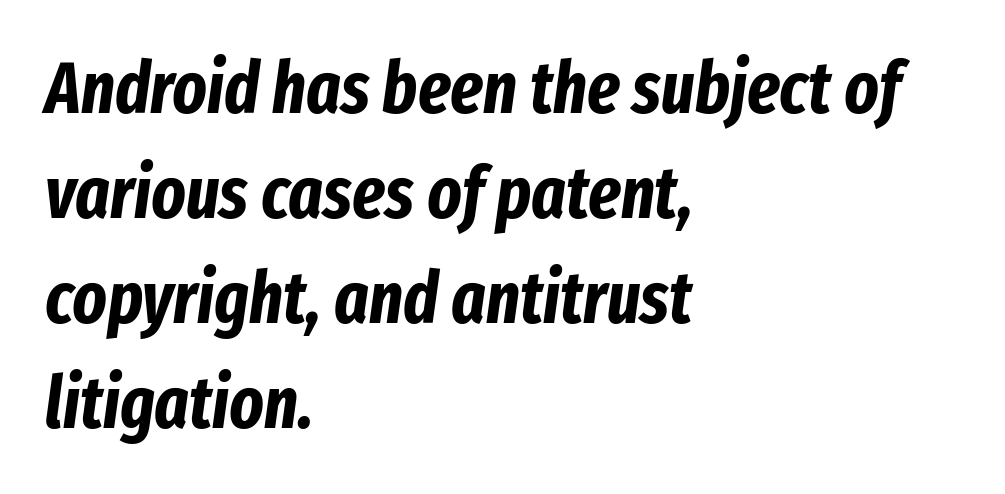
Q: Is the text bold? A: Yes.
Q: Is the text italic (slanted)? A: Yes, it leans right by about 8 degrees.
Q: Is the text underlined? A: No.
Q: How is the paragraph aligned? A: Left-aligned.
Q: Is the spacing between letters normal or unusually wide? A: Normal.
Q: Is the spacing between lines tight, normal or loose? A: Normal.
Q: Width (condensed, normal, or wide)? A: Condensed.
Q: Stroke contrast? A: Low.
Q: x-height? A: Medium.
Q: Monospaced? A: No.
